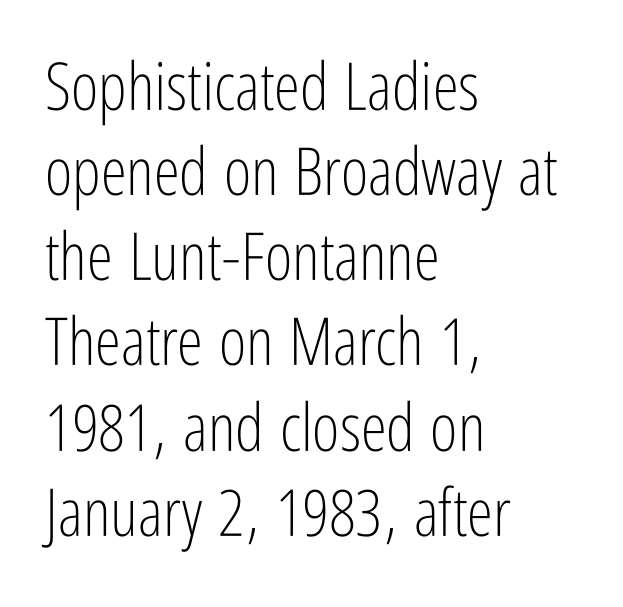
The image shows 66 px light, condensed sans-serif type, upright; set left-aligned, normal line spacing (1.29x), normal letter spacing, not underlined; low stroke contrast and a medium x-height.
